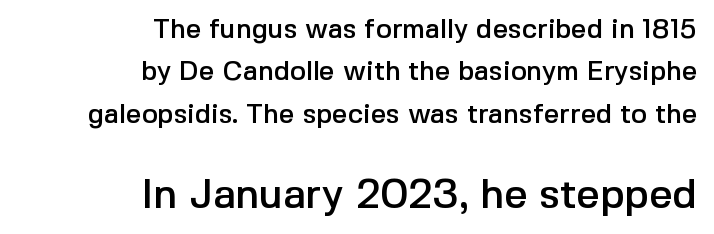
Q: Is the text italic (slanted)? A: No, it is upright.
Q: Is the typeface a serif or a sans-serif typeface? A: Sans-serif.
Q: Is the text underlined? A: No.
Q: How is the paragraph aligned? A: Right-aligned.
Q: Is the spacing between letters normal or unusually wide? A: Normal.
Q: Is the spacing between lines tight, normal or loose? A: Normal.
Q: Which block of text is set in a larger size, the first (top) or the second (bottom)? A: The second (bottom) one.
Q: Width (condensed, normal, or wide)? A: Normal.
Q: x-height? A: Medium.
Q: Monospaced? A: No.
